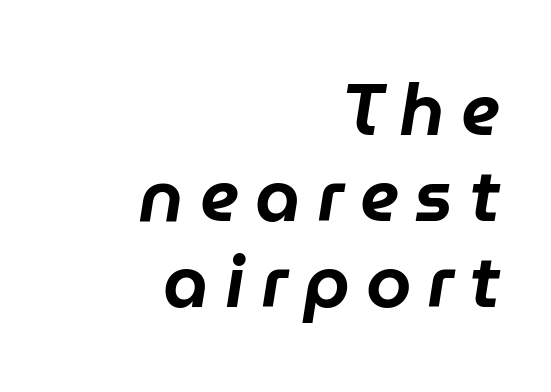
The image shows 73 px text type, italic (leaning right); set right-aligned, line spacing 1.18x, unusually wide letter spacing (+0.22 em), not underlined; low stroke contrast and a medium x-height.
